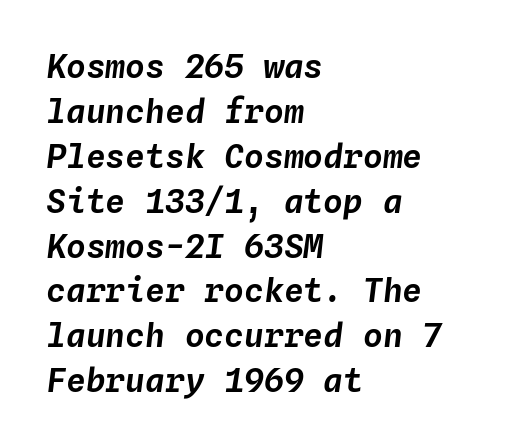
Q: Is the text italic (slanted)? A: Yes, it leans right by about 4 degrees.
Q: Is the text underlined? A: No.
Q: How is the paragraph aligned? A: Left-aligned.
Q: Is the spacing between letters normal or unusually wide? A: Normal.
Q: Is the spacing between lines tight, normal or loose? A: Normal.
Q: Width (condensed, normal, or wide)? A: Normal.
Q: Stroke contrast? A: Low.
Q: x-height? A: Medium.
Q: Monospaced? A: Yes.
